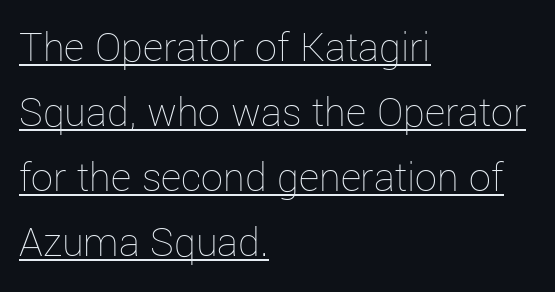
The font sits on the lighter half of the weight spectrum, regular included. This is roman type, the default non-slanted kind. Character widths vary here, with narrow letters taking less room than wide ones. This rendering uses left alignment, leaving the right contour irregular. In designer terms, the underline attribute is active on this setting. The letterforms sit shoulder to shoulder at normal distance.
